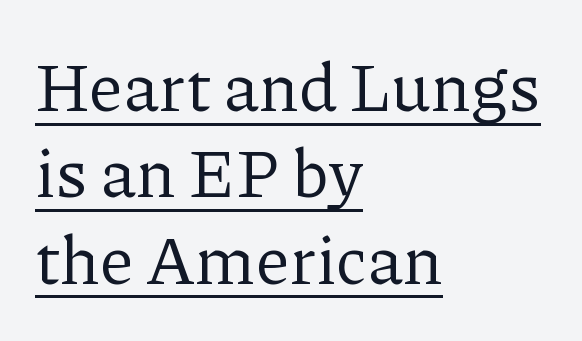
{"serif": "yes", "italic": "no", "bold": "no", "weight": "regular", "width": "normal", "stroke_contrast": "low", "x_height": "medium", "monospaced": "no", "underline": "yes", "align": "left", "line_spacing": "normal", "line_spacing_ratio": 1.27, "letter_spacing": "normal", "letter_spacing_em": 0.0, "glyph_px": 68}
